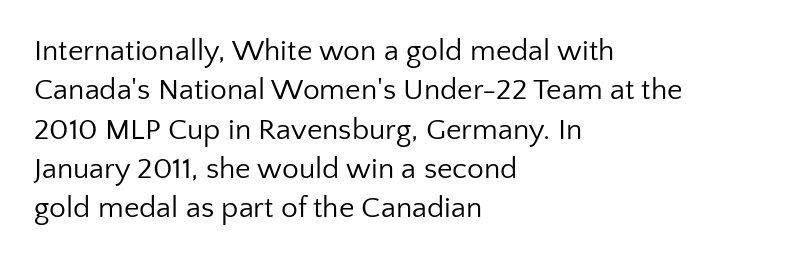
{"serif": "no", "italic": "no", "bold": "no", "weight": "regular", "width": "normal", "stroke_contrast": "low", "x_height": "medium", "monospaced": "no", "underline": "no", "align": "left", "line_spacing": "normal", "line_spacing_ratio": 1.31, "letter_spacing": "normal", "letter_spacing_em": 0.0, "glyph_px": 30}
